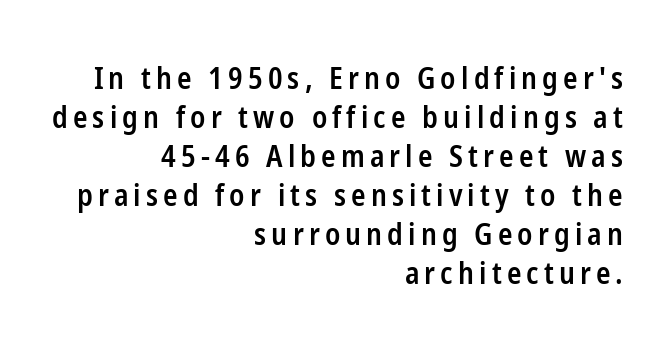
The image shows 30 px semibold, condensed sans-serif type, upright; set right-aligned, normal line spacing (1.3x), not underlined; low stroke contrast and a medium x-height.
